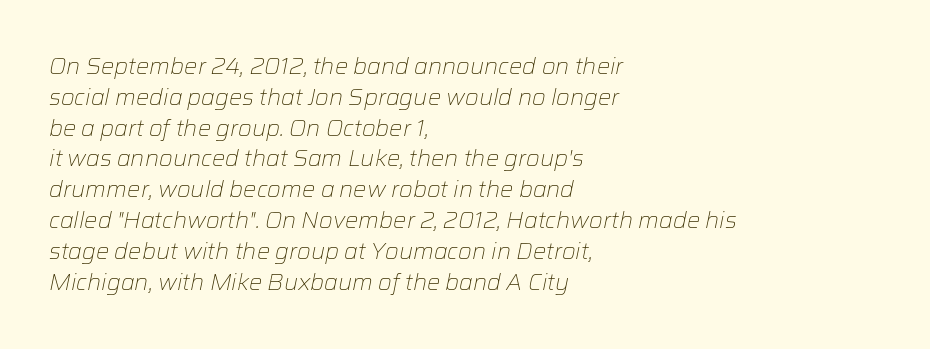
Visually the block forms a straight wall on the left and a jagged coastline on the right. This sample keeps an unexceptional amount of space between lines. Notice how the stems are inclined rather than vertical — that's the hallmark of italics. Underline: absent. No letter is thick-stroked: the sample isn't bold. Here the glyphs are tracked normally, forming tight word shapes.
